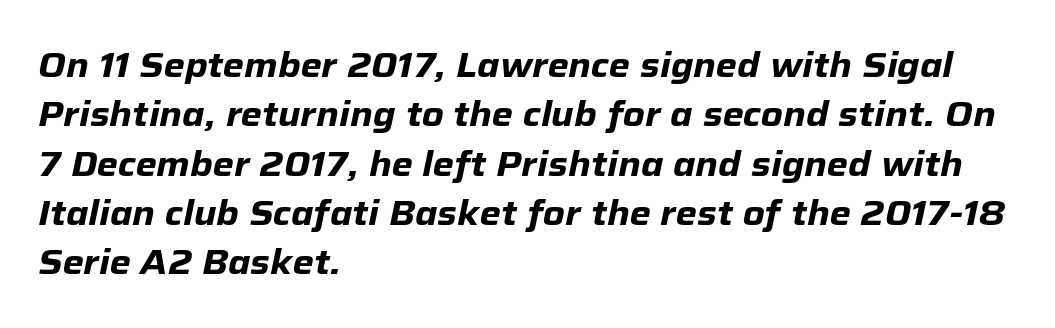
Q: Is the text bold? A: Yes.
Q: Is the text italic (slanted)? A: Yes, it leans right by about 12 degrees.
Q: Is the text underlined? A: No.
Q: How is the paragraph aligned? A: Left-aligned.
Q: Is the spacing between letters normal or unusually wide? A: Normal.
Q: Is the spacing between lines tight, normal or loose? A: Normal.
Q: Width (condensed, normal, or wide)? A: Normal.
Q: Stroke contrast? A: Low.
Q: x-height? A: Medium.
Q: Monospaced? A: No.
